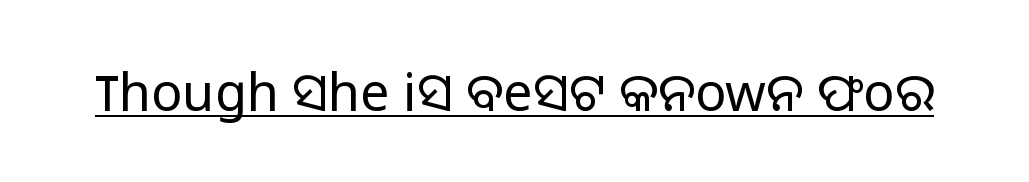
The image shows 52 px light sans-serif type, upright; set normal letter spacing, underlined; low stroke contrast and a medium x-height.
